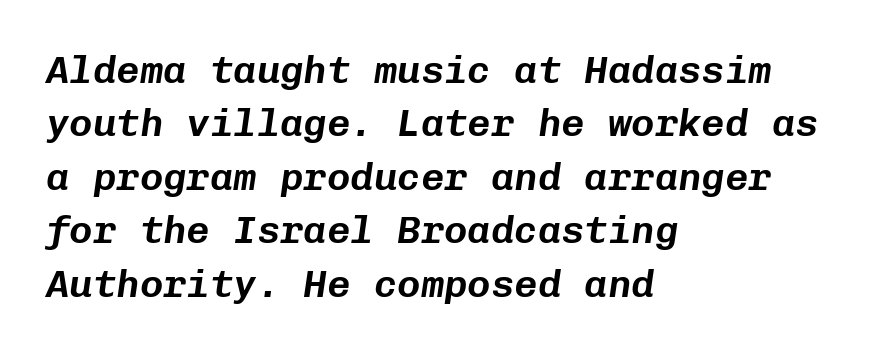
Look at the tracking — it's just the regular setting, nothing added. Letters rest on an invisible, unmarked baseline. The letters march in equal steps, a hallmark of fixed-pitch type. Does the leading feel generous? No, just average.
